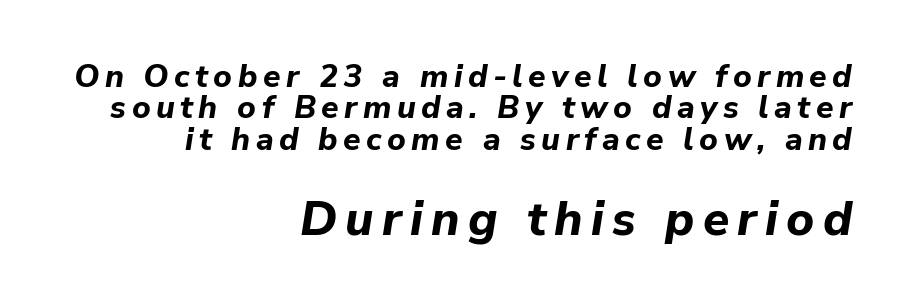
The image shows 48 px bold type, italic (leaning right); set right-aligned, tight line spacing (0.98x), not underlined; the second (bottom) block is 1.5x larger; low stroke contrast and a medium x-height.
